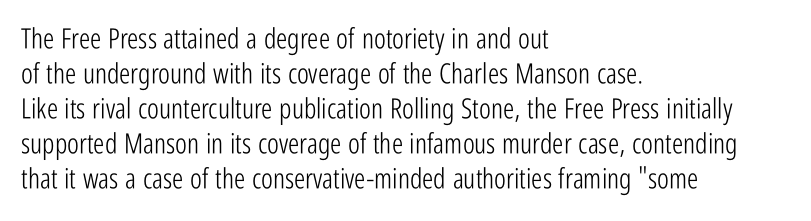
{"serif": "no", "italic": "no", "bold": "no", "weight": "light", "width": "condensed", "stroke_contrast": "low", "x_height": "medium", "monospaced": "no", "underline": "no", "align": "left", "line_spacing": "normal", "line_spacing_ratio": 1.25, "letter_spacing": "normal", "letter_spacing_em": 0.0, "glyph_px": 28}
